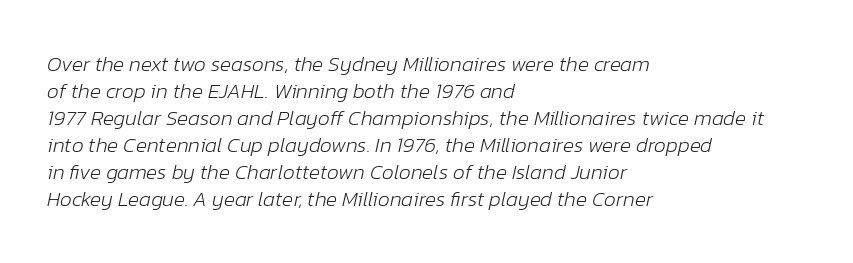
The image shows 21 px text type, italic (leaning right); set left-aligned, normal line spacing (1.29x), normal letter spacing, not underlined.
